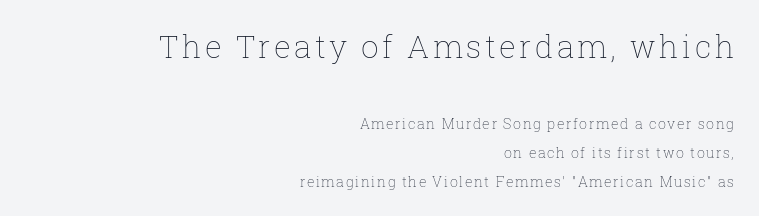
Q: Is the text bold? A: No.
Q: Is the text italic (slanted)? A: No, it is upright.
Q: Is the text underlined? A: No.
Q: How is the paragraph aligned? A: Right-aligned.
Q: Is the spacing between lines tight, normal or loose? A: Loose.
Q: Which block of text is set in a larger size, the first (top) or the second (bottom)? A: The first (top) one.
Q: Width (condensed, normal, or wide)? A: Normal.
Q: Stroke contrast? A: Low.
Q: x-height? A: Medium.
Q: Monospaced? A: No.
